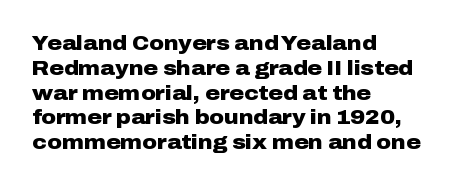
Q: Is the text bold? A: Yes.
Q: Is the text italic (slanted)? A: No, it is upright.
Q: Is the text underlined? A: No.
Q: How is the paragraph aligned? A: Left-aligned.
Q: Is the spacing between letters normal or unusually wide? A: Normal.
